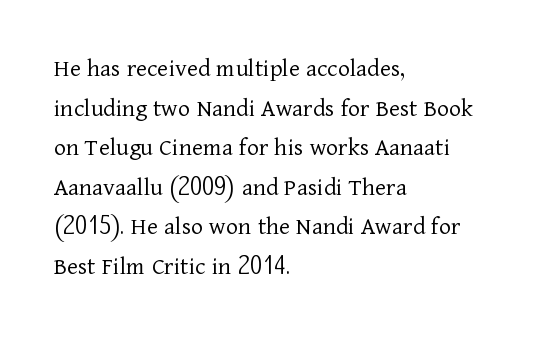
The block of text has a typical density, with ordinary space between rows. The line texture is even and compact thanks to regular tracking. Nothing heavy about these letters — not bold at all. Which margin do the lines hug? The left one — the right edge is uneven.
